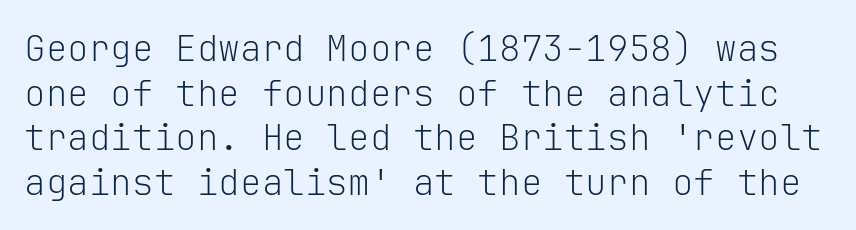
Q: Is the text bold? A: No.
Q: Is the text italic (slanted)? A: No, it is upright.
Q: Is the typeface a serif or a sans-serif typeface? A: Sans-serif.
Q: Is the text underlined? A: No.
Q: Is the spacing between letters normal or unusually wide? A: Normal.
Q: Width (condensed, normal, or wide)? A: Normal.
Q: Stroke contrast? A: Low.
Q: x-height? A: Medium.
Q: Monospaced? A: Yes.
